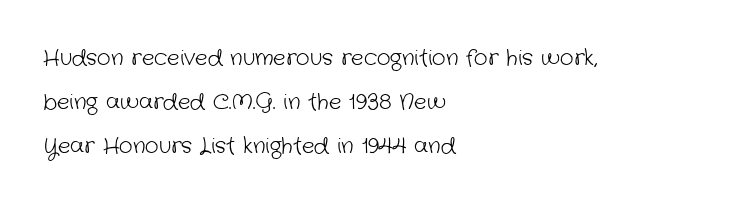
You could call the tracking neutral — neither tight nor loose. The glyphs are unaccompanied by any horizontal stroke below them. Bold? No — there's no thickening of the strokes. Compared with typical paragraphs, the rows here are farther apart.
